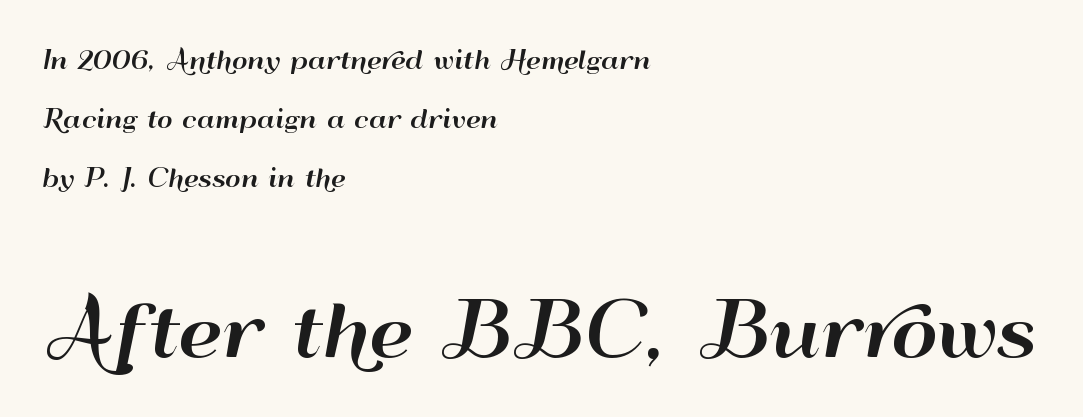
Q: Is the text italic (slanted)? A: Yes.
Q: Is the typeface a serif or a sans-serif typeface? A: Sans-serif.
Q: Is the text underlined? A: No.
Q: How is the paragraph aligned? A: Left-aligned.
Q: Is the spacing between letters normal or unusually wide? A: Normal.
Q: Is the spacing between lines tight, normal or loose? A: Loose.
Q: Which block of text is set in a larger size, the first (top) or the second (bottom)? A: The second (bottom) one.
Q: Width (condensed, normal, or wide)? A: Wide.
Q: Stroke contrast? A: High.
Q: x-height? A: Small.
Q: Monospaced? A: No.
